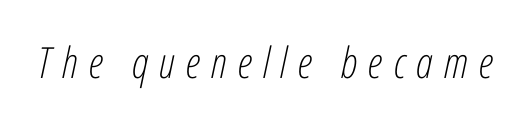
{"italic": "yes", "lean": "right", "slant_degrees": 12, "bold": "no", "weight": "light", "width": "condensed", "stroke_contrast": "low", "x_height": "medium", "monospaced": "no", "underline": "no", "letter_spacing": "wide", "letter_spacing_em": 0.25, "glyph_px": 43}
